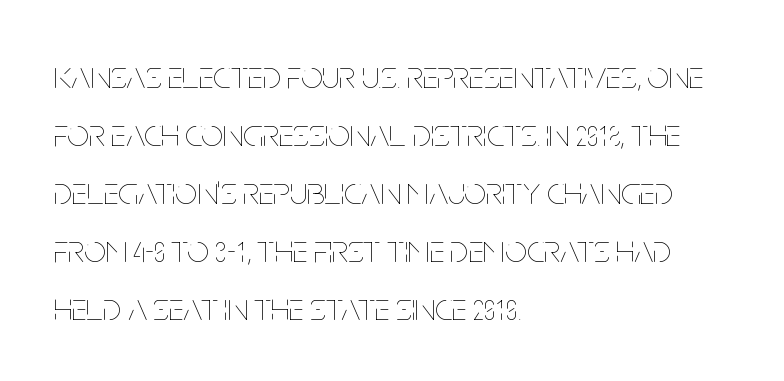
Q: Is the text bold? A: No.
Q: Is the text italic (slanted)? A: No, it is upright.
Q: Is the text underlined? A: No.
Q: How is the paragraph aligned? A: Left-aligned.
Q: Is the spacing between letters normal or unusually wide? A: Normal.
Q: Is the spacing between lines tight, normal or loose? A: Normal.
Q: Width (condensed, normal, or wide)? A: Condensed.
Q: Stroke contrast? A: Low.
Q: x-height? A: Large.
Q: Monospaced? A: No.
